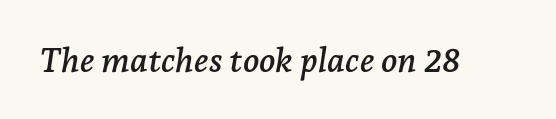
The rendering applies a slant to the glyphs. Underlining? Definitely not there. Standard letterfit; no display-style spreading of the glyphs. The letters advance in unequal steps, a hallmark of proportional type.
